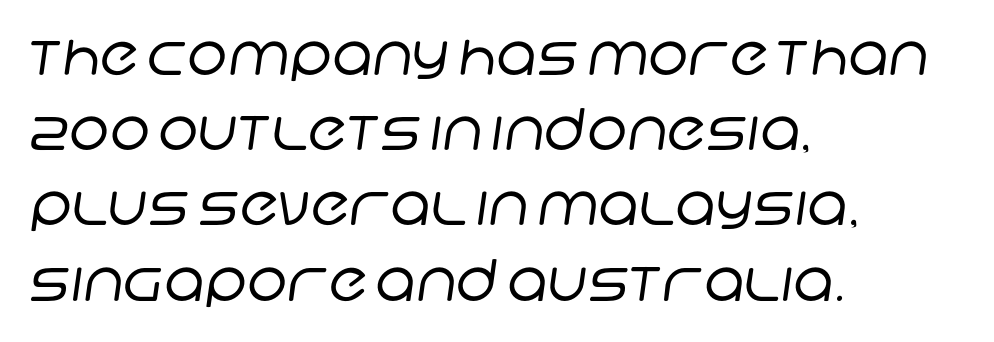
Think of a printed novel: that variable character pitch is what you see here. Letterform terminals end flat and unadorned throughout the passage. The specimen omits any rule beneath the text block's lines. This rendering uses left alignment, leaving the right contour irregular. There is no visible air inserted between adjacent glyphs.
